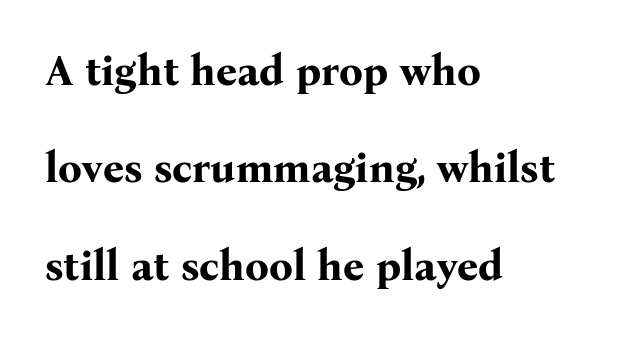
The image shows 42 px bold serif type, upright; set left-aligned, loose line spacing (2.32x), normal letter spacing, not underlined; medium stroke contrast and a medium x-height.
